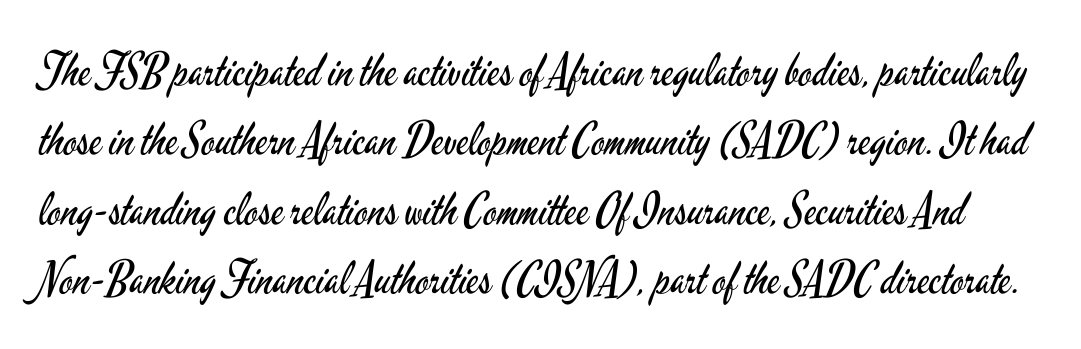
{"serif": "no", "bold": "no", "weight": "regular", "width": "condensed", "stroke_contrast": "low", "x_height": "small", "monospaced": "no", "underline": "no", "line_spacing": "normal", "line_spacing_ratio": 1.54, "letter_spacing": "normal", "letter_spacing_em": 0.0, "glyph_px": 45}
